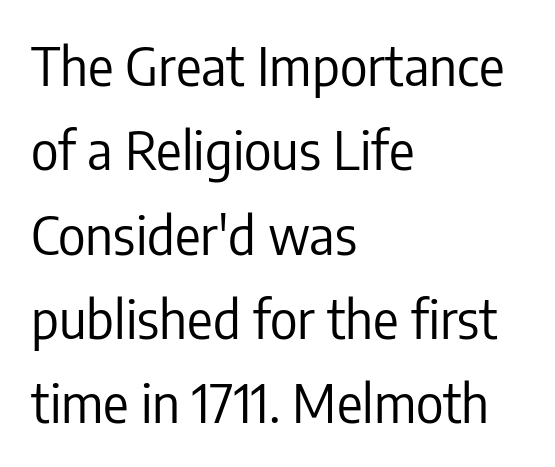
The image shows 53 px regular-weight, condensed sans-serif type, upright; set left-aligned, normal line spacing (1.59x), normal letter spacing, not underlined; low stroke contrast and a medium x-height.
